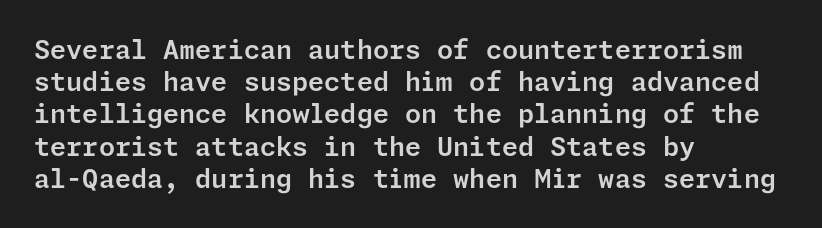
{"italic": "no", "underline": "no", "align": "left", "line_spacing_ratio": 1.24, "letter_spacing": "normal", "letter_spacing_em": 0.0, "glyph_px": 26}
